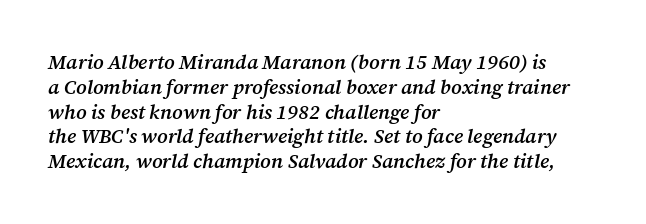
The rendering uses a semibold face; strokes are thickened but not to full bold. The letterforms sit shoulder to shoulder at normal distance. Horizontal alignment here is leftward, the default for most running prose. Clear beneath every line of the passage. In terms of posture, this sample is oblique.
